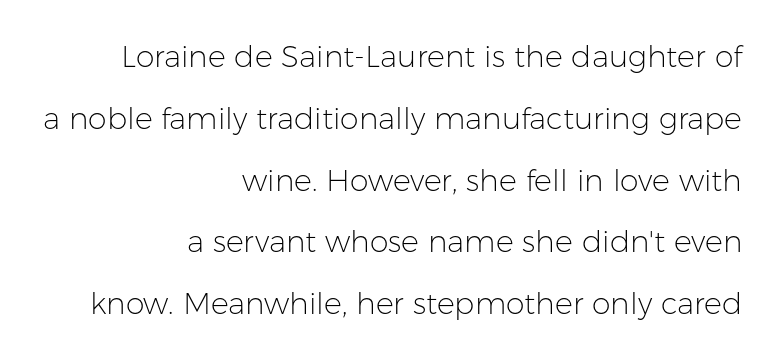
The image shows 30 px light sans-serif type, upright; set right-aligned, loose line spacing (2.06x), normal letter spacing, not underlined; low stroke contrast and a medium x-height.
